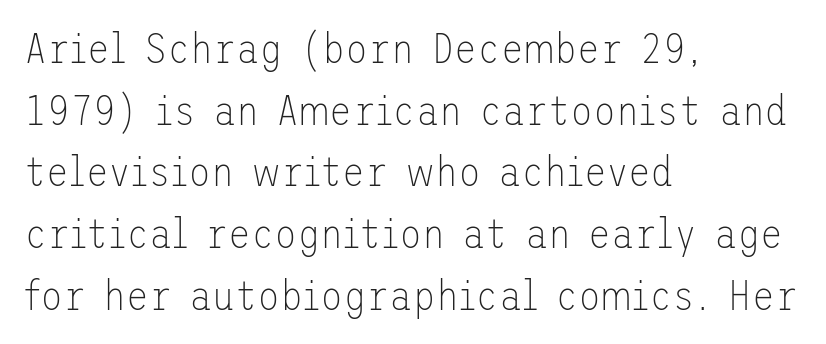
Q: Is the text bold? A: No.
Q: Is the text italic (slanted)? A: No, it is upright.
Q: Is the typeface a serif or a sans-serif typeface? A: Sans-serif.
Q: Is the text underlined? A: No.
Q: How is the paragraph aligned? A: Left-aligned.
Q: Is the spacing between letters normal or unusually wide? A: Normal.
Q: Is the spacing between lines tight, normal or loose? A: Normal.
Q: Width (condensed, normal, or wide)? A: Normal.
Q: Stroke contrast? A: Low.
Q: x-height? A: Medium.
